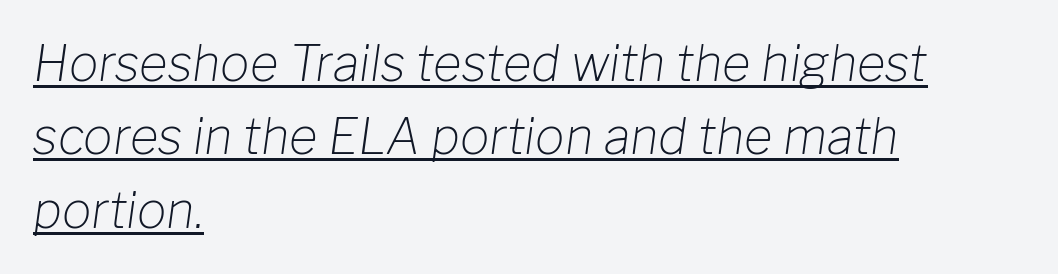
Q: Is the text bold? A: No.
Q: Is the text italic (slanted)? A: Yes, it leans right by about 8 degrees.
Q: Is the text underlined? A: Yes.
Q: How is the paragraph aligned? A: Left-aligned.
Q: Is the spacing between letters normal or unusually wide? A: Normal.
Q: Is the spacing between lines tight, normal or loose? A: Normal.
Q: Width (condensed, normal, or wide)? A: Normal.
Q: Stroke contrast? A: Low.
Q: x-height? A: Medium.
Q: Monospaced? A: No.
